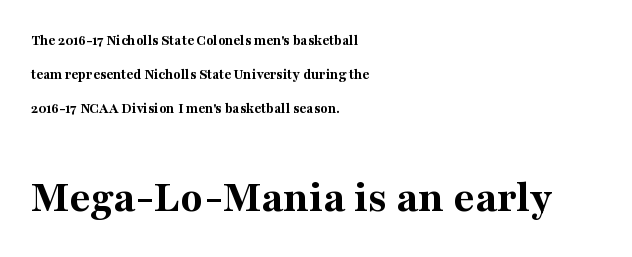
Q: Is the text bold? A: Yes.
Q: Is the text italic (slanted)? A: No, it is upright.
Q: Is the typeface a serif or a sans-serif typeface? A: Serif.
Q: Is the text underlined? A: No.
Q: How is the paragraph aligned? A: Left-aligned.
Q: Is the spacing between letters normal or unusually wide? A: Normal.
Q: Is the spacing between lines tight, normal or loose? A: Loose.
Q: Which block of text is set in a larger size, the first (top) or the second (bottom)? A: The second (bottom) one.
Q: Width (condensed, normal, or wide)? A: Normal.
Q: Stroke contrast? A: Medium.
Q: x-height? A: Medium.
Q: Monospaced? A: No.
